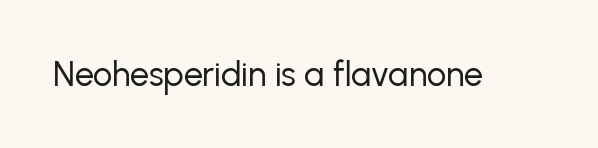
The image shows 34 px regular-weight sans-serif type, upright; set normal letter spacing, not underlined; low stroke contrast and a medium x-height.
